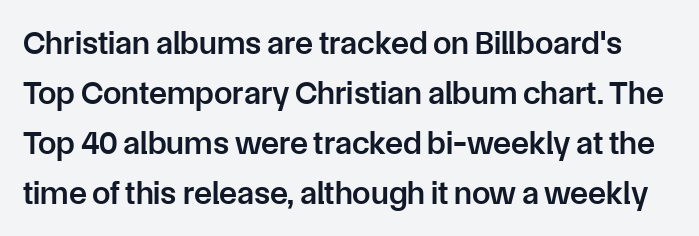
The image shows 33 px semibold sans-serif type, upright; set normal line spacing (1.52x), normal letter spacing, not underlined; low stroke contrast and a medium x-height.
